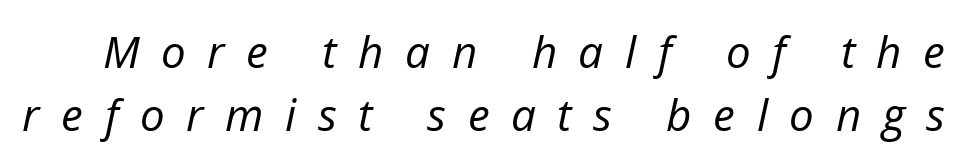
{"italic": "yes", "lean": "right", "slant_degrees": 12, "bold": "no", "weight": "regular", "width": "normal", "stroke_contrast": "low", "x_height": "medium", "monospaced": "no", "underline": "no", "line_spacing": "normal", "line_spacing_ratio": 1.44, "letter_spacing": "wide", "letter_spacing_em": 0.49, "glyph_px": 44}
